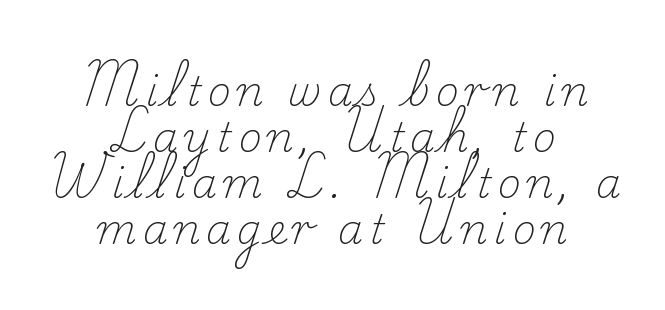
{"serif": "yes", "bold": "no", "weight": "light", "width": "normal", "stroke_contrast": "low", "x_height": "small", "monospaced": "no", "underline": "no", "align": "center", "line_spacing": "tight", "line_spacing_ratio": 1.15, "glyph_px": 40}
